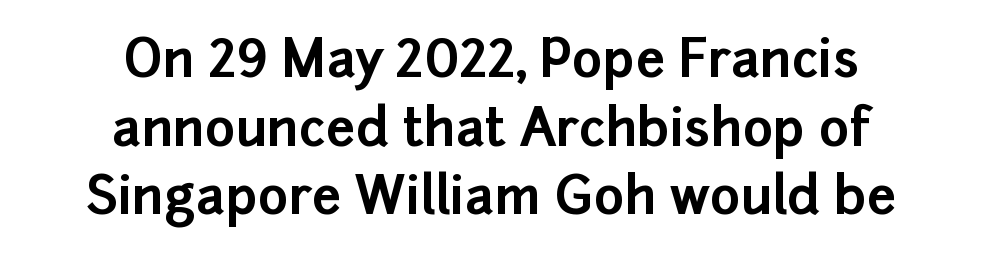
{"serif": "no", "italic": "no", "bold": "yes", "weight": "bold", "width": "normal", "stroke_contrast": "low", "x_height": "medium", "monospaced": "no", "underline": "no", "align": "center", "line_spacing": "normal", "line_spacing_ratio": 1.32, "letter_spacing": "normal", "letter_spacing_em": 0.0, "glyph_px": 52}
